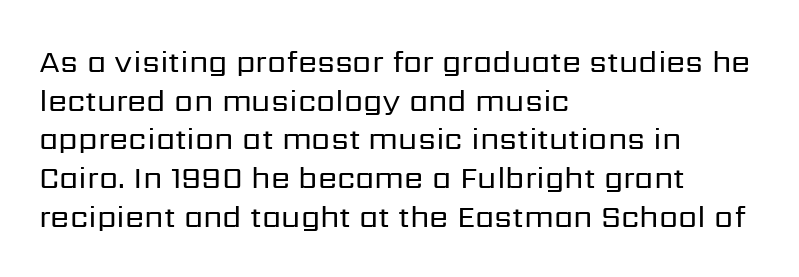
{"serif": "no", "italic": "no", "bold": "no", "weight": "regular", "width": "normal", "stroke_contrast": "low", "x_height": "medium", "monospaced": "no", "underline": "no", "align": "left", "line_spacing": "normal", "line_spacing_ratio": 1.25, "letter_spacing": "normal", "letter_spacing_em": 0.0, "glyph_px": 31}
